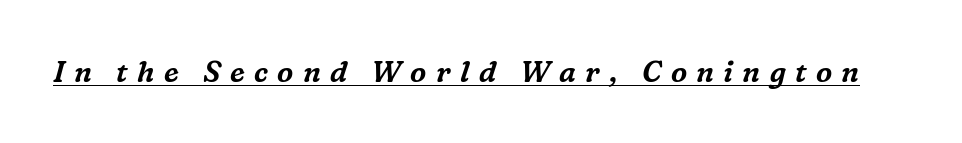
{"serif": "yes", "italic": "yes", "lean": "right", "slant_degrees": 16, "width": "normal", "stroke_contrast": "medium", "x_height": "medium", "monospaced": "no", "underline": "yes", "letter_spacing": "wide", "letter_spacing_em": 0.32, "glyph_px": 29}
